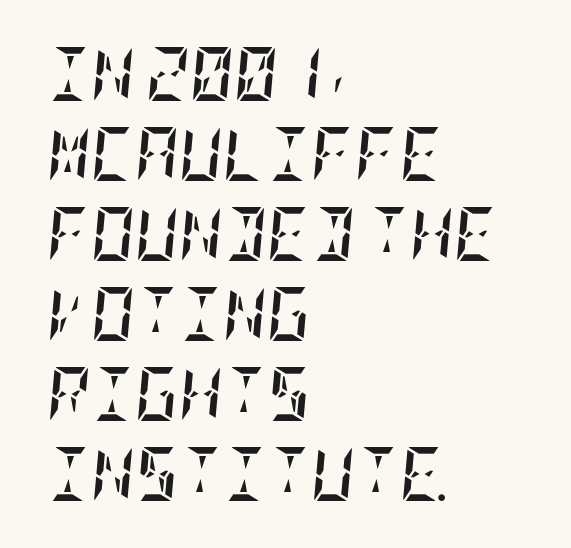
The image shows 54 px semibold, condensed type, italic (leaning right); set left-aligned, normal line spacing (1.48x), normal letter spacing, not underlined; low stroke contrast and a large x-height.
